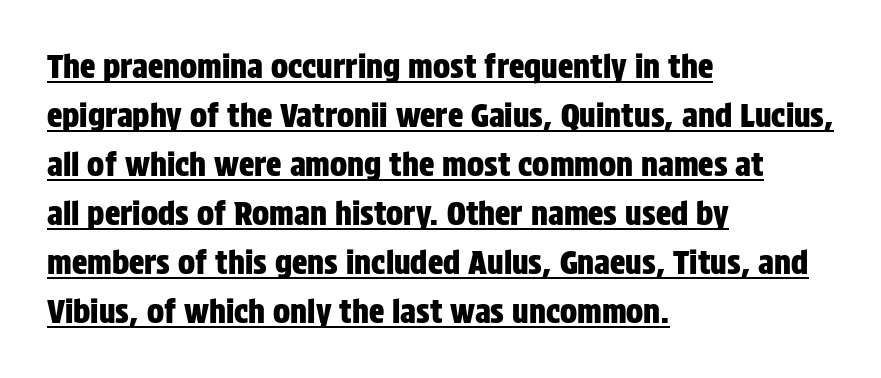
The image shows 32 px condensed sans-serif type, upright; set left-aligned, normal line spacing (1.53x), normal letter spacing, underlined; low stroke contrast and a large x-height.
